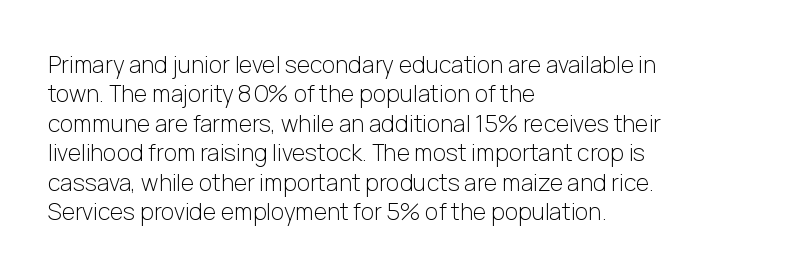
It's the straight-up-and-down kind of type. The face used here is rendered with its standard letterfit. The setting favours the left margin, as ordinary paragraphs usually do. This is not heavy type; no bold has been used. Interline gaps are of average width in this sample.
